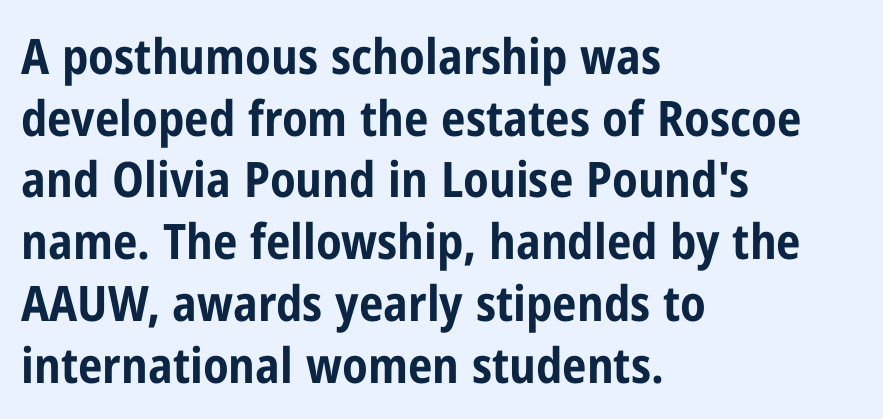
The image shows 49 px bold, condensed sans-serif type, upright; set left-aligned, normal line spacing (1.26x), normal letter spacing, not underlined; low stroke contrast and a medium x-height.
